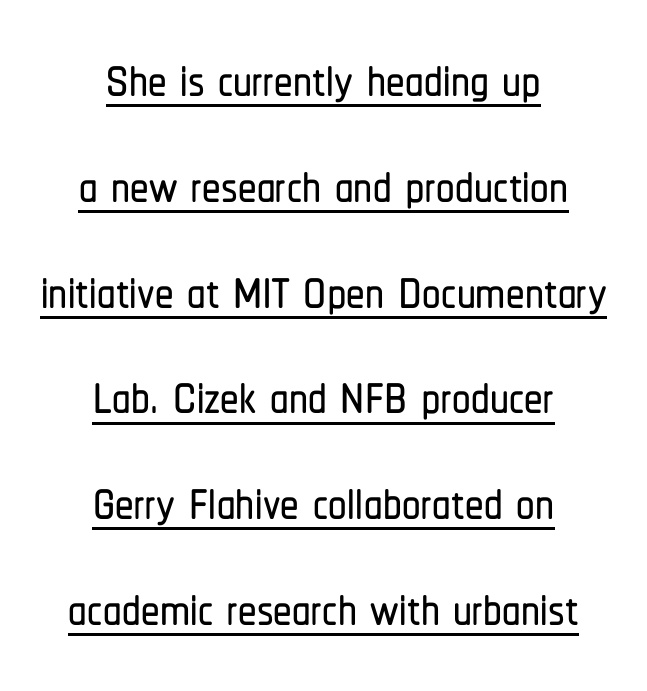
No italicization has been applied; the sample stays upright. Compared with typical paragraphs, the rows here are spaced about the same. The specimen includes a rule beneath the text block's lines. No extra tracking has been applied to these lines.
